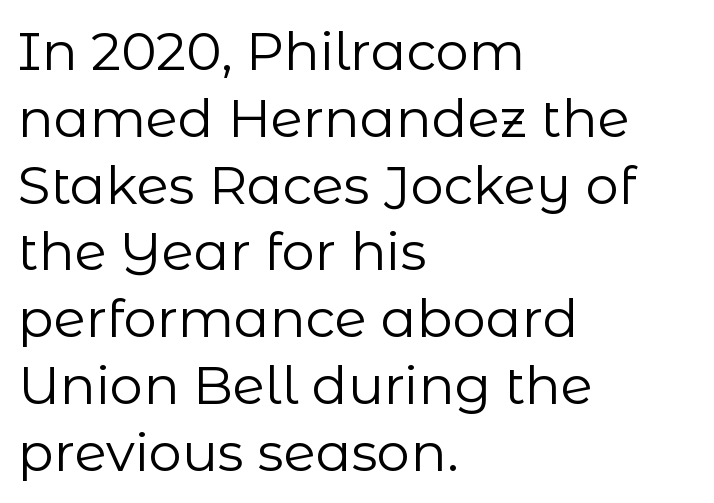
Casual observation: everything's shoved over to the left. Do the letters lean? They stand straight. The face used here is proportionally spaced, like ordinary book or web type. The type is set solid horizontally, with unmodified tracking.
